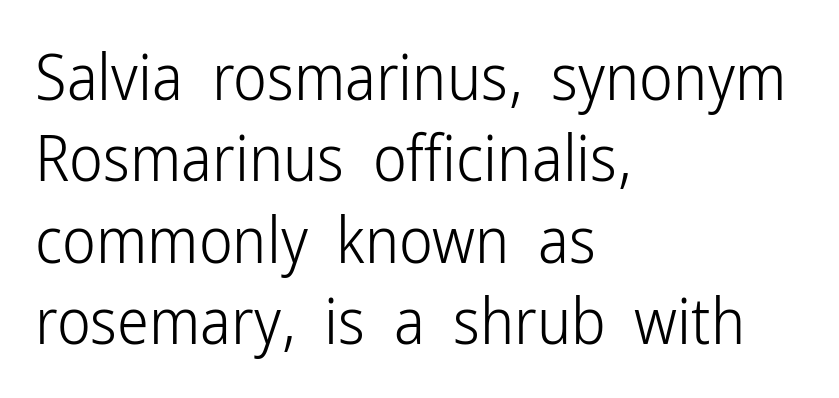
The image shows 64 px light, condensed sans-serif type, upright; set left-aligned, normal line spacing (1.27x), normal letter spacing, not underlined; low stroke contrast and a medium x-height.
